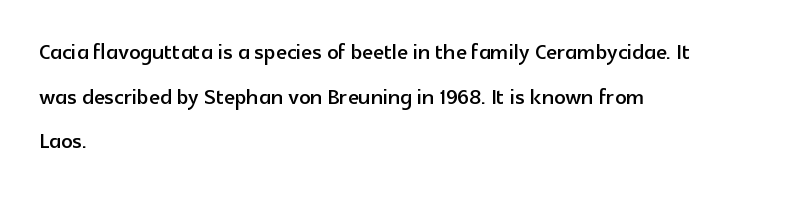
The image shows 28 px sans-serif type, upright; set left-aligned, normal line spacing (1.59x), normal letter spacing, not underlined; a medium x-height.
